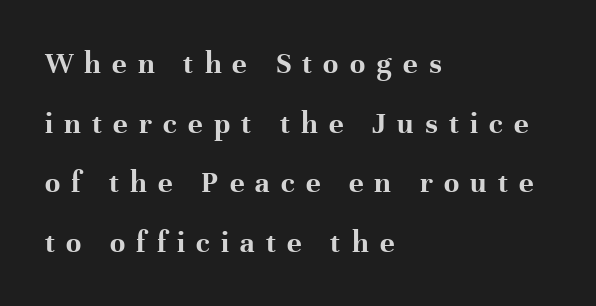
Anything drawn beneath the words? Only blank space. Does the lettering tilt? It doesn't — this is upright. Glyph-to-glyph distance is far greater than everyday printed text. Think of a printed novel: that variable character pitch is what you see here. The sample has been set heavy, in full bold.
